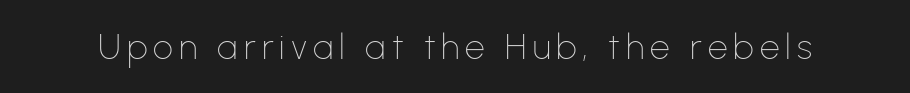
Here the designer chose a conventional face with non-uniform glyph widths. When letters stand straight like this, we call the style roman or upright. No chunkiness to these letters — they're not bold. Clear beneath every line of the passage. This is sans-serif lettering, the kind often seen on screens and signage.
